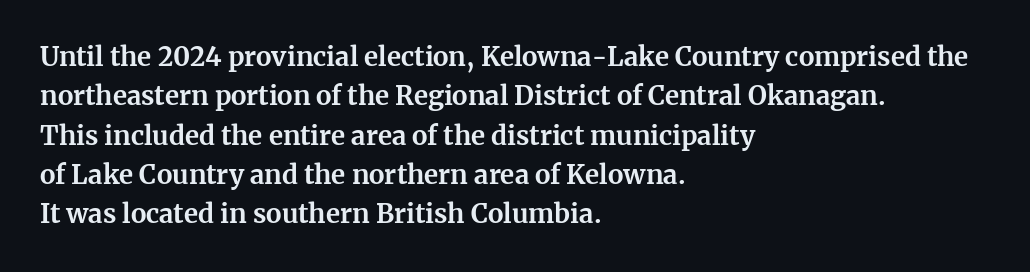
{"italic": "no", "bold": "yes", "underline": "no", "align": "left", "line_spacing": "normal", "line_spacing_ratio": 1.51, "letter_spacing": "normal", "letter_spacing_em": 0.0, "glyph_px": 26}
